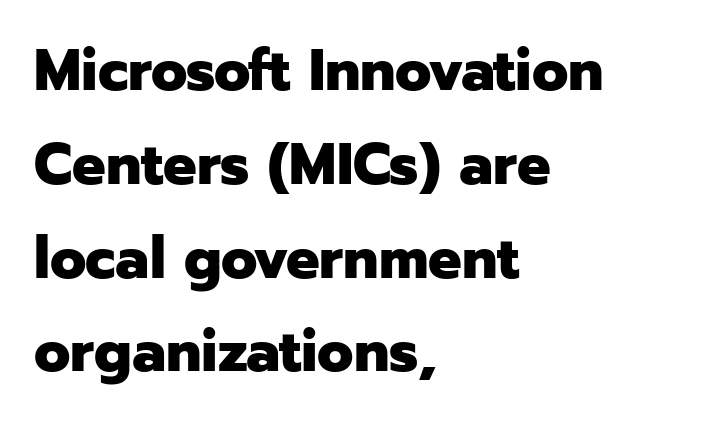
The ragged edge is on the right, which tells us the setting is flush left. The lines sit at an ordinary, default distance from one another. Underline: absent. Does extra space separate the letters? No, they use regular spacing. Heavy-handed strokes throughout: this text is bold.
